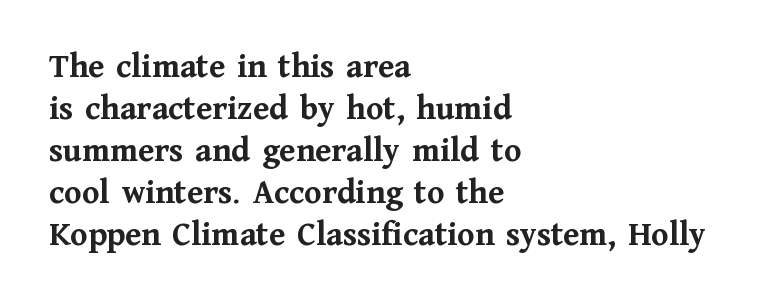
Q: Is the text bold? A: Yes.
Q: Is the text italic (slanted)? A: No, it is upright.
Q: Is the typeface a serif or a sans-serif typeface? A: Serif.
Q: Is the text underlined? A: No.
Q: How is the paragraph aligned? A: Left-aligned.
Q: Is the spacing between letters normal or unusually wide? A: Normal.
Q: Width (condensed, normal, or wide)? A: Normal.
Q: Stroke contrast? A: Medium.
Q: x-height? A: Medium.
Q: Monospaced? A: No.
